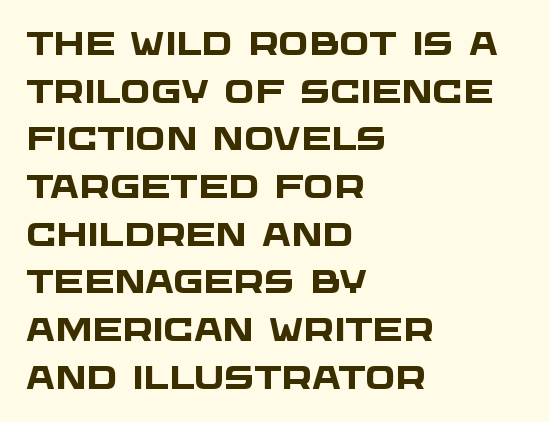
Q: Is the text bold? A: Yes.
Q: Is the typeface a serif or a sans-serif typeface? A: Sans-serif.
Q: Is the text underlined? A: No.
Q: How is the paragraph aligned? A: Left-aligned.
Q: Is the spacing between letters normal or unusually wide? A: Normal.
Q: Is the spacing between lines tight, normal or loose? A: Normal.
Q: Width (condensed, normal, or wide)? A: Wide.
Q: Stroke contrast? A: Low.
Q: x-height? A: Large.
Q: Monospaced? A: No.
